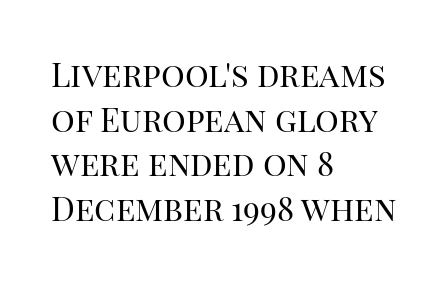
A classic flush-left, rag-right setting is used for this passage. Descenders hang freely into open space. Nothing unusual about the tracking: characters are spaced as the font intends. Italic: no, the glyphs are upright roman. Font category for this specimen: serif. The rendering uses a moderate line-height, typical for paragraphs.
